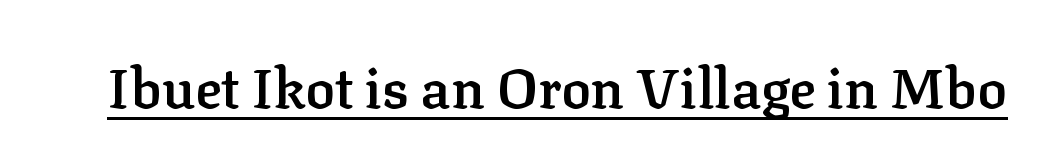
Vertical strokes here are truly vertical. The passage shown is semibold, sitting just below true bold. Look at the tracking — it's just the regular setting, nothing added. Looks like regular typesetting: each glyph gets only the width it needs.
